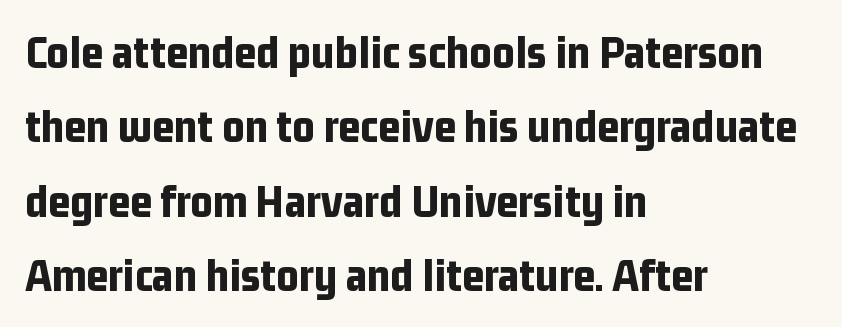
Think of a printed novel: that variable character pitch is what you see here. The passage is arranged the way most books set body copy — flush left. Does the weight exceed regular? Yes, all the way to bold. These lines keep a tight, regular rhythm from letter to letter. In terms of posture, this sample is upright. This sample uses a sans-serif face.
